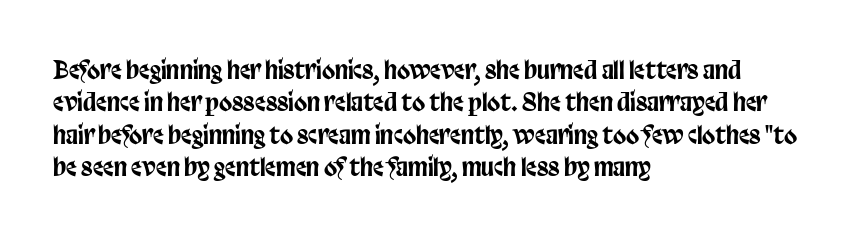
{"italic": "no", "underline": "no", "align": "left", "line_spacing": "normal", "line_spacing_ratio": 1.35, "letter_spacing": "normal", "letter_spacing_em": 0.0, "glyph_px": 24}
